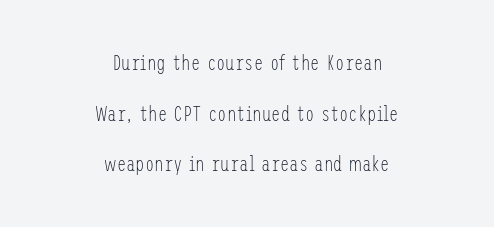
Q: Is the text bold? A: No.
Q: Is the text italic (slanted)? A: No, it is upright.
Q: Is the text underlined? A: No.
Q: How is the paragraph aligned? A: Centered.
Q: Is the spacing between letters normal or unusually wide? A: Normal.
Q: Is the spacing between lines tight, normal or loose? A: Loose.
